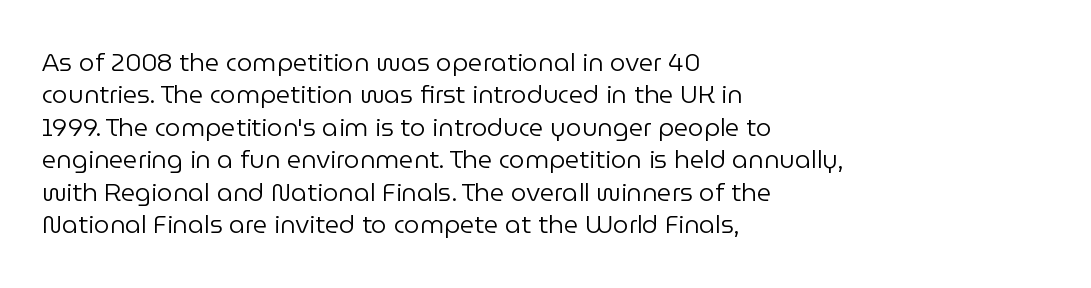
Q: Is the text bold? A: No.
Q: Is the text italic (slanted)? A: No, it is upright.
Q: Is the text underlined? A: No.
Q: How is the paragraph aligned? A: Left-aligned.
Q: Is the spacing between letters normal or unusually wide? A: Normal.
Q: Is the spacing between lines tight, normal or loose? A: Normal.
